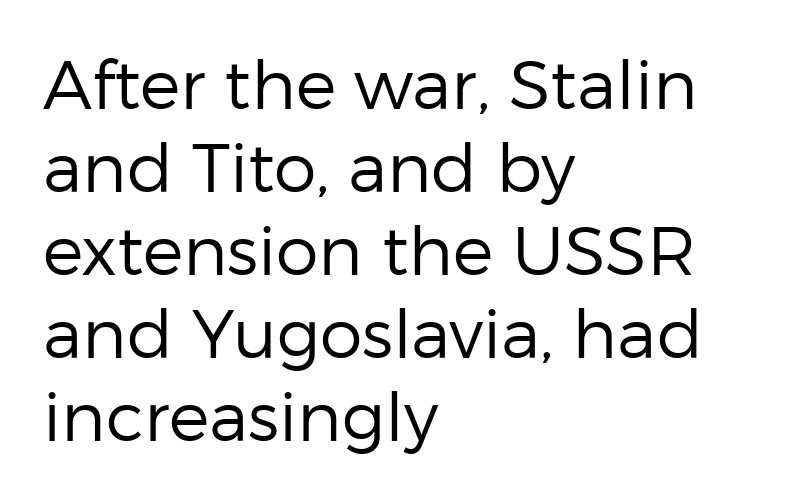
Q: Is the text bold? A: No.
Q: Is the text italic (slanted)? A: No, it is upright.
Q: Is the typeface a serif or a sans-serif typeface? A: Sans-serif.
Q: Is the text underlined? A: No.
Q: How is the paragraph aligned? A: Left-aligned.
Q: Is the spacing between letters normal or unusually wide? A: Normal.
Q: Width (condensed, normal, or wide)? A: Normal.
Q: Stroke contrast? A: Low.
Q: x-height? A: Medium.
Q: Monospaced? A: No.
